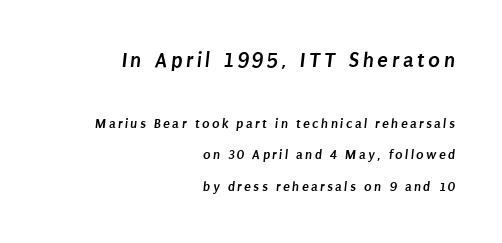
Q: Is the text bold? A: Yes.
Q: Is the text underlined? A: No.
Q: How is the paragraph aligned? A: Right-aligned.
Q: Is the spacing between lines tight, normal or loose? A: Loose.
Q: Which block of text is set in a larger size, the first (top) or the second (bottom)? A: The first (top) one.
